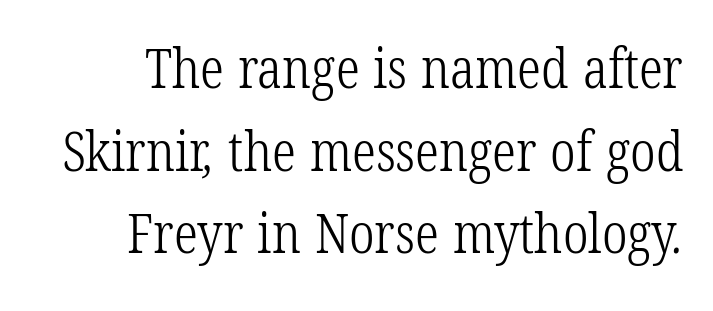
Interline gaps are of average width in this sample. Standard letterfit; no display-style spreading of the glyphs. The rendering uses natural spacing where letterforms have individual widths. The baseline area is clear. A quiet, ordinary-to-light weight characterises the typeface. The characters display serif detailing at their extremities.
